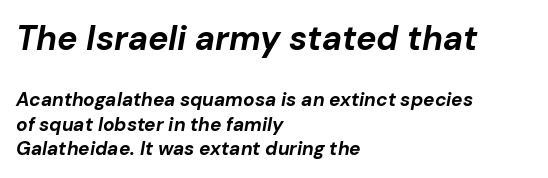
Q: Is the text bold? A: Yes.
Q: Is the text italic (slanted)? A: Yes, it leans right by about 10 degrees.
Q: Is the text underlined? A: No.
Q: How is the paragraph aligned? A: Left-aligned.
Q: Is the spacing between letters normal or unusually wide? A: Normal.
Q: Is the spacing between lines tight, normal or loose? A: Normal.
Q: Which block of text is set in a larger size, the first (top) or the second (bottom)? A: The first (top) one.
Q: Width (condensed, normal, or wide)? A: Normal.
Q: Stroke contrast? A: Low.
Q: x-height? A: Medium.
Q: Monospaced? A: No.
